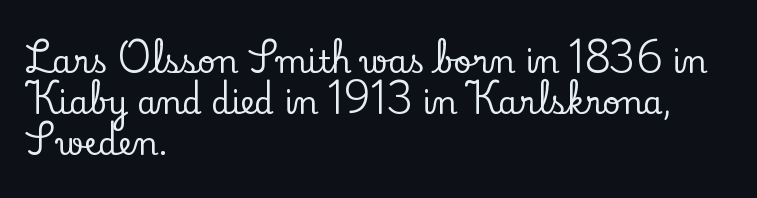
Q: Is the text italic (slanted)? A: No, it is upright.
Q: Is the typeface a serif or a sans-serif typeface? A: Serif.
Q: Is the text underlined? A: No.
Q: How is the paragraph aligned? A: Left-aligned.
Q: Is the spacing between letters normal or unusually wide? A: Normal.
Q: Is the spacing between lines tight, normal or loose? A: Normal.
Q: Width (condensed, normal, or wide)? A: Normal.
Q: Stroke contrast? A: Low.
Q: x-height? A: Small.
Q: Monospaced? A: No.
